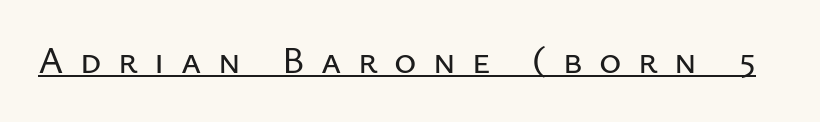
{"serif": "no", "italic": "no", "width": "normal", "stroke_contrast": "low", "x_height": "medium", "monospaced": "no", "underline": "yes", "letter_spacing": "wide", "letter_spacing_em": 0.43, "glyph_px": 38}
